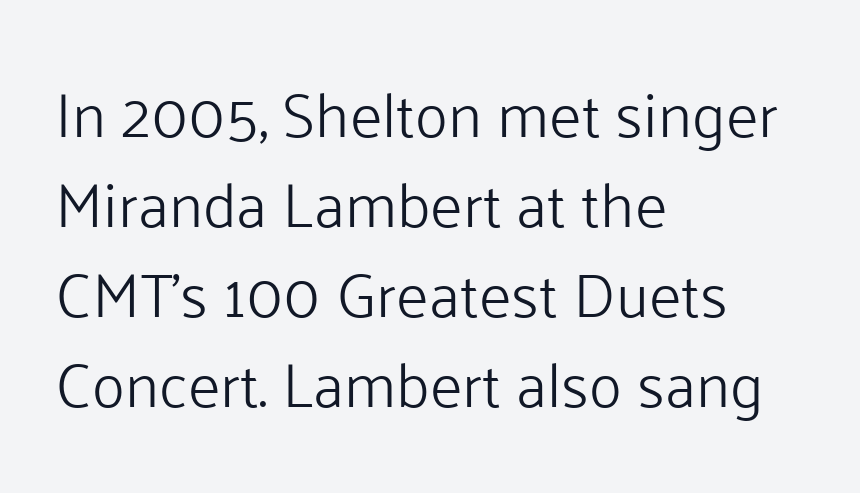
Q: Is the text bold? A: No.
Q: Is the text italic (slanted)? A: No, it is upright.
Q: Is the typeface a serif or a sans-serif typeface? A: Sans-serif.
Q: Is the text underlined? A: No.
Q: How is the paragraph aligned? A: Left-aligned.
Q: Is the spacing between letters normal or unusually wide? A: Normal.
Q: Is the spacing between lines tight, normal or loose? A: Normal.
Q: Width (condensed, normal, or wide)? A: Normal.
Q: Stroke contrast? A: Low.
Q: x-height? A: Medium.
Q: Monospaced? A: No.
